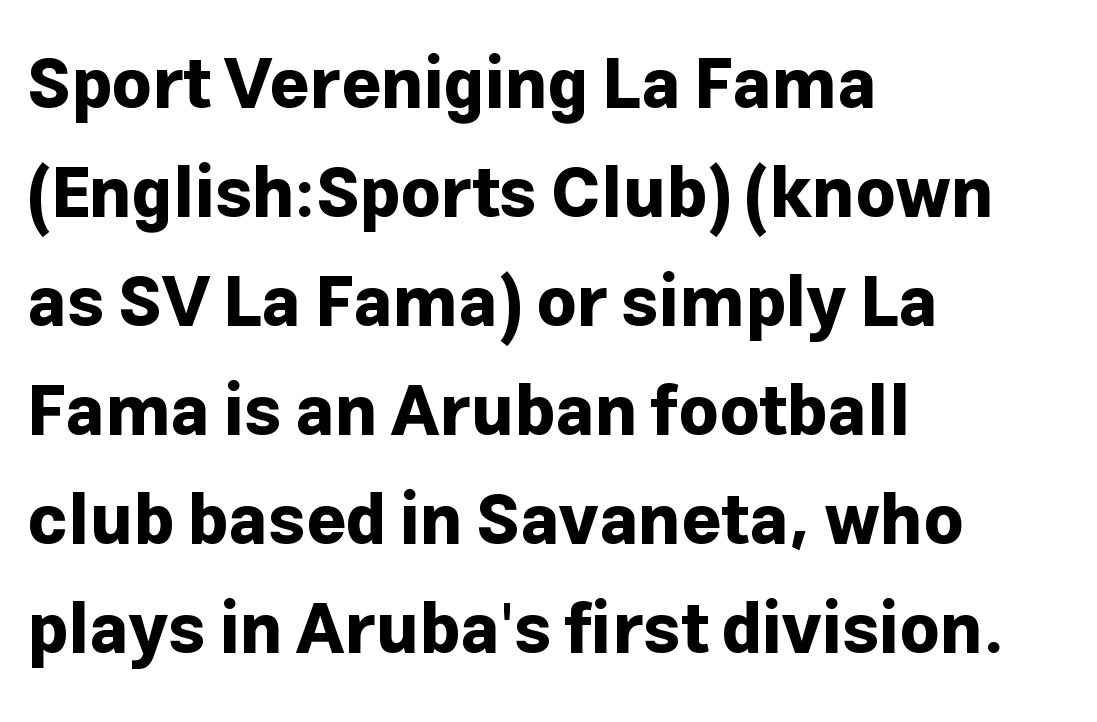
Regarding serifs, this sample does without them. The space beneath each line is pristine and unruled. What stands out about the letter spacing? Nothing — it is the standard amount. The typesetter chose a ragged-right arrangement here.
